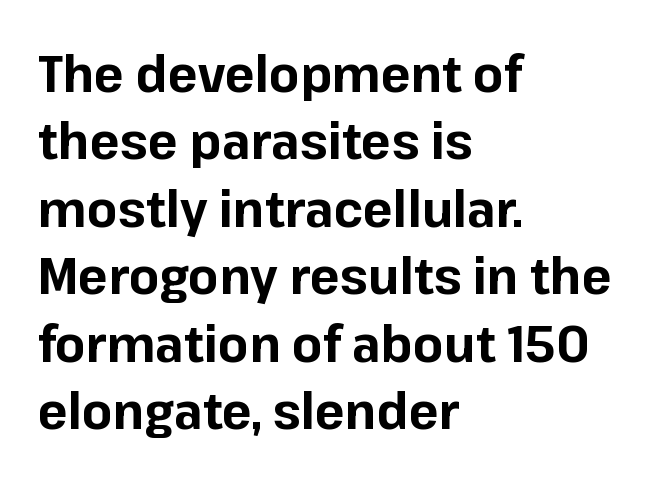
The passage shown is emphatically bold. Spacing between characters is what you'd get straight out of the box. The rendering uses a moderate line-height, typical for paragraphs. Which margin do the lines hug? The left one — the right edge is uneven. Quick note: not italic, upright.
